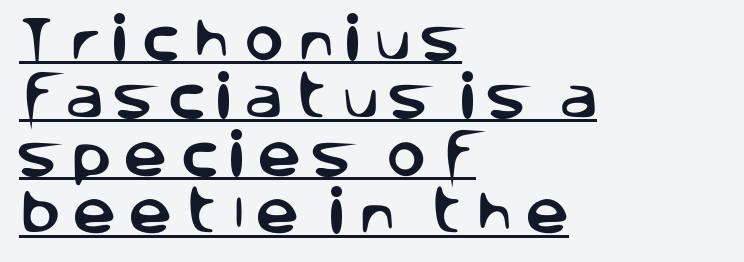
{"serif": "no", "italic": "no", "width": "normal", "stroke_contrast": "low", "x_height": "large", "monospaced": "no", "underline": "yes", "align": "left", "line_spacing_ratio": 1.18, "letter_spacing": "wide", "letter_spacing_em": 0.23, "glyph_px": 49}
